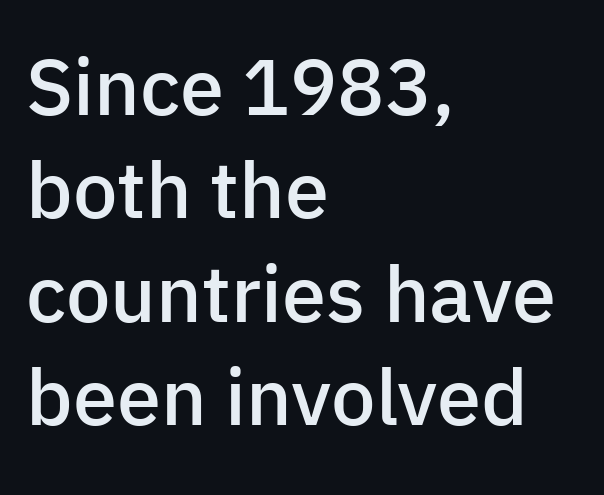
This rendering employs a face without finishing strokes, i.e., a sans-serif. In terms of posture, this sample is upright. Stroke thickness is moderately raised; the sample reads as semibold. Students, observe: this is what conventionally led text looks like. The text block is weighted toward the left margin, trailing off unevenly rightward. Do the characters align in a grid? No, the font is proportional.
